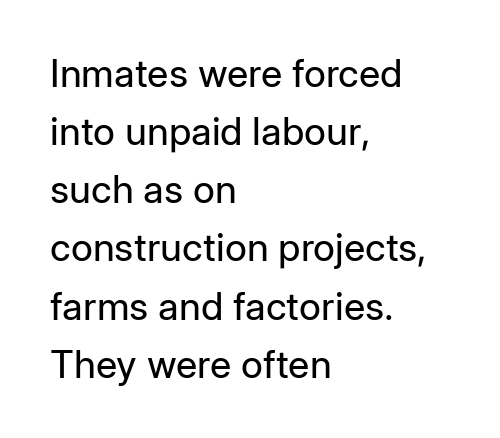
{"serif": "no", "italic": "no", "bold": "no", "weight": "regular", "width": "normal", "stroke_contrast": "low", "x_height": "medium", "monospaced": "no", "underline": "no", "align": "left", "line_spacing": "normal", "line_spacing_ratio": 1.53, "letter_spacing": "normal", "letter_spacing_em": 0.0, "glyph_px": 38}
